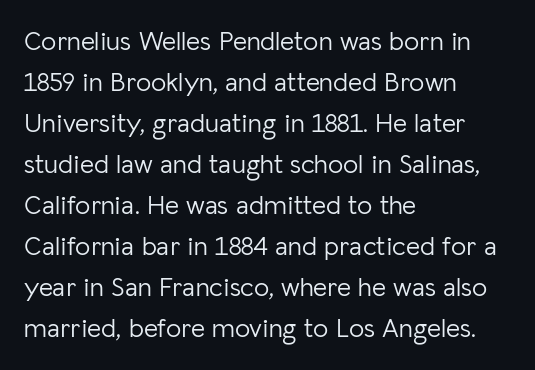
Q: Is the text bold? A: No.
Q: Is the text italic (slanted)? A: No, it is upright.
Q: Is the text underlined? A: No.
Q: How is the paragraph aligned? A: Left-aligned.
Q: Is the spacing between letters normal or unusually wide? A: Normal.
Q: Is the spacing between lines tight, normal or loose? A: Normal.
